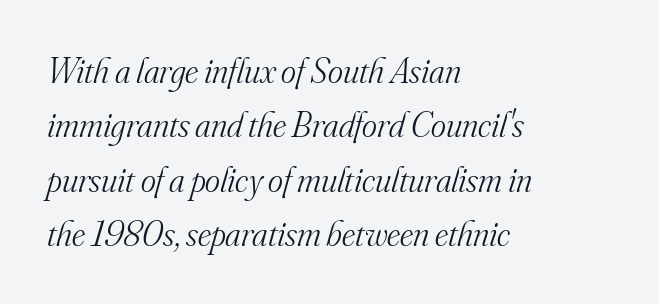
The image shows 36 px light serif type, italic (leaning right); set left-aligned, normal line spacing (1.51x), normal letter spacing, not underlined; medium stroke contrast and a small x-height.
